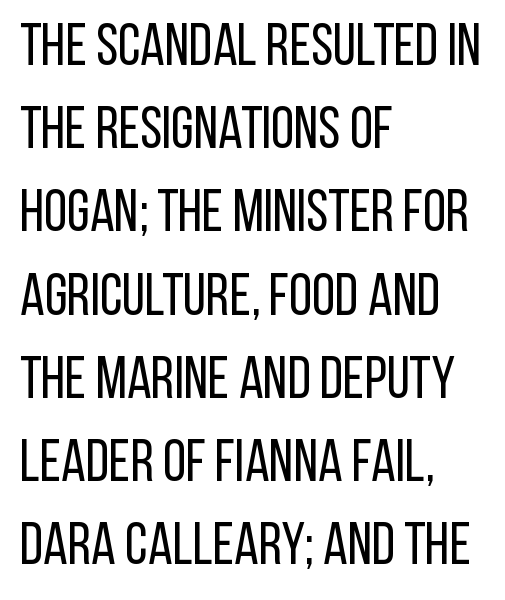
Proportional: the letters do not fall into vertical columns. Short and long lines alike share a common starting point at left. The space beneath each line is pristine and unruled. Rows of type keep a routine distance in the vertical direction.
